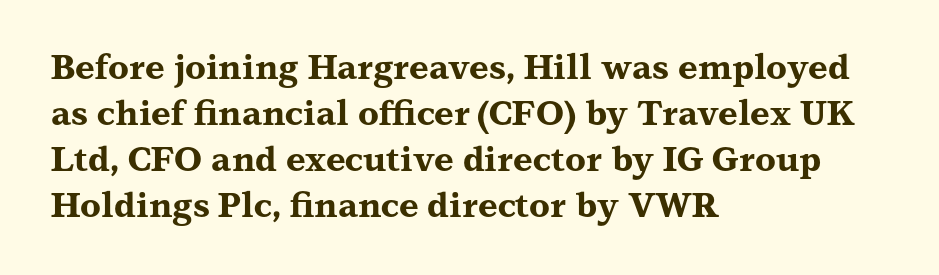
{"serif": "yes", "italic": "no", "bold": "yes", "weight": "bold", "width": "wide", "stroke_contrast": "medium", "x_height": "medium", "monospaced": "no", "underline": "no", "align": "left", "line_spacing": "normal", "line_spacing_ratio": 1.35, "letter_spacing": "normal", "letter_spacing_em": 0.0, "glyph_px": 34}
